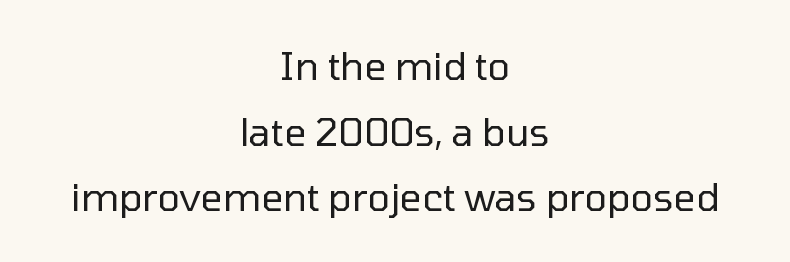
The face looks like a standard text weight, possibly lighter. Check under the words: just untouched page. The letters stand straight up with perfectly vertical stems. Glyph-to-glyph distance matches everyday printed text. Each letter keeps its own natural width here, so spacing adapts to shape.
